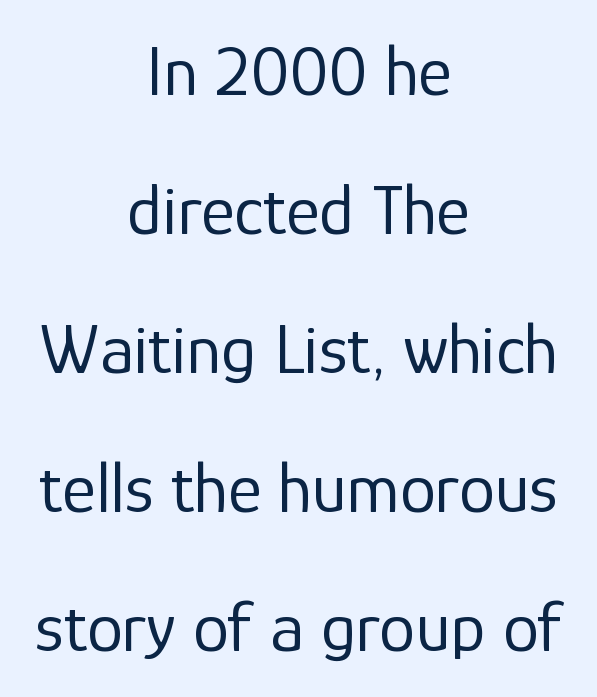
{"serif": "no", "italic": "no", "bold": "no", "weight": "regular", "width": "normal", "stroke_contrast": "low", "x_height": "medium", "monospaced": "no", "underline": "no", "align": "center", "line_spacing": "loose", "line_spacing_ratio": 1.93, "letter_spacing": "normal", "letter_spacing_em": 0.0, "glyph_px": 72}
